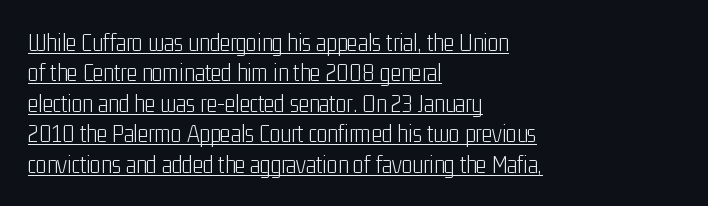
One-word summary of the alignment: left. The weight would be labelled regular, book, light, or lighter still. Decoration check: the copy is underlined. You could call the tracking neutral — neither tight nor loose. These lines were composed using upright roman letters.
